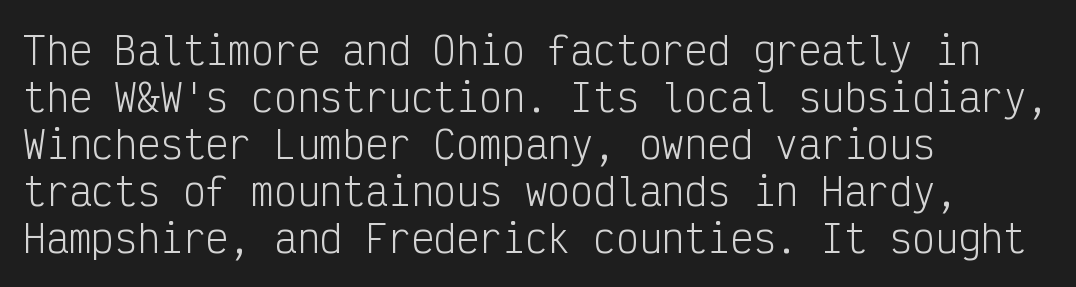
Q: Is the text bold? A: No.
Q: Is the text italic (slanted)? A: No, it is upright.
Q: Is the typeface a serif or a sans-serif typeface? A: Sans-serif.
Q: Is the text underlined? A: No.
Q: How is the paragraph aligned? A: Left-aligned.
Q: Is the spacing between letters normal or unusually wide? A: Normal.
Q: Width (condensed, normal, or wide)? A: Condensed.
Q: Stroke contrast? A: Low.
Q: x-height? A: Medium.
Q: Monospaced? A: Yes.
